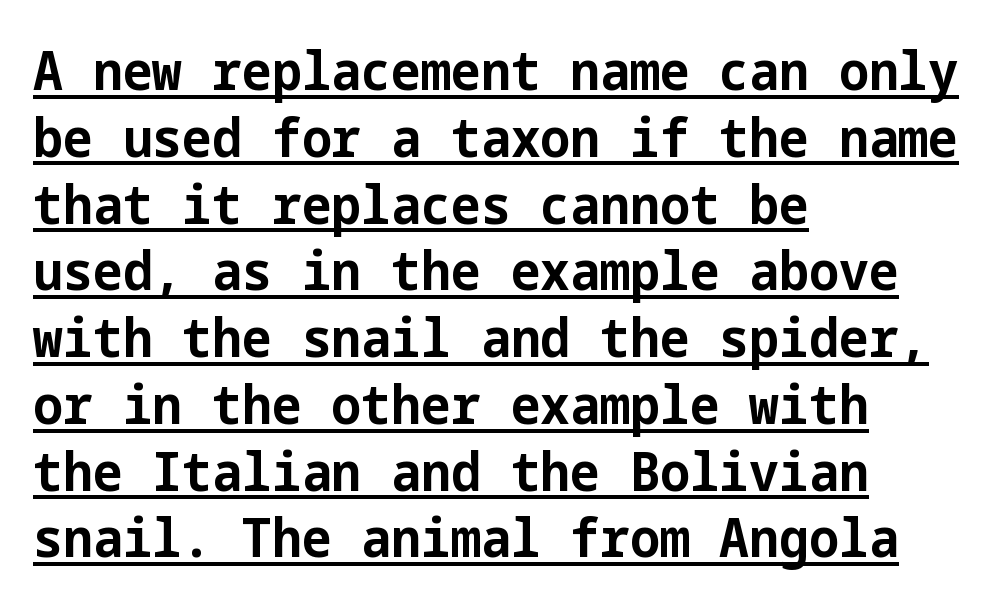
{"serif": "no", "italic": "no", "bold": "yes", "weight": "bold", "width": "normal", "stroke_contrast": "low", "x_height": "medium", "underline": "yes", "align": "left", "line_spacing": "normal", "line_spacing_ratio": 1.26, "letter_spacing": "normal", "letter_spacing_em": 0.0, "glyph_px": 53}
